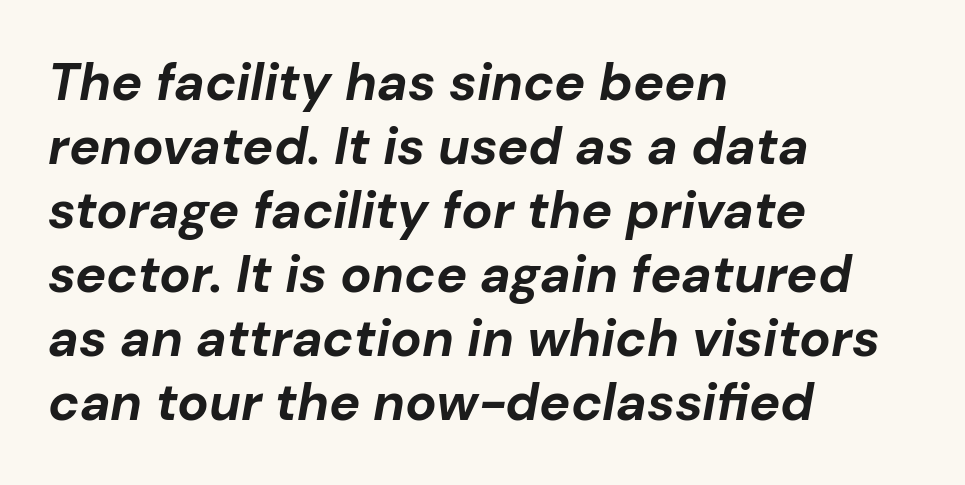
Is the type slanted? Yes — the strokes lean at a clear angle. The horizontal fit of the characters is conventional and even. Think of a printed novel: that variable character pitch is what you see here. How heavy is the stroke? Heavy — this is a bold. Descenders are the only things crossing below the line.
